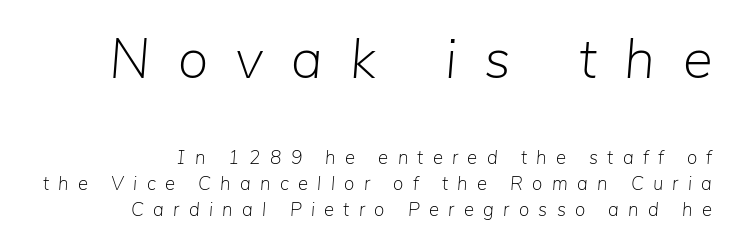
The image shows 56 px light type, italic (leaning right); set right-aligned, normal line spacing (1.39x), unusually wide letter spacing (+0.49 em), not underlined; the first (top) block is 2.95x larger; low stroke contrast and a medium x-height.
